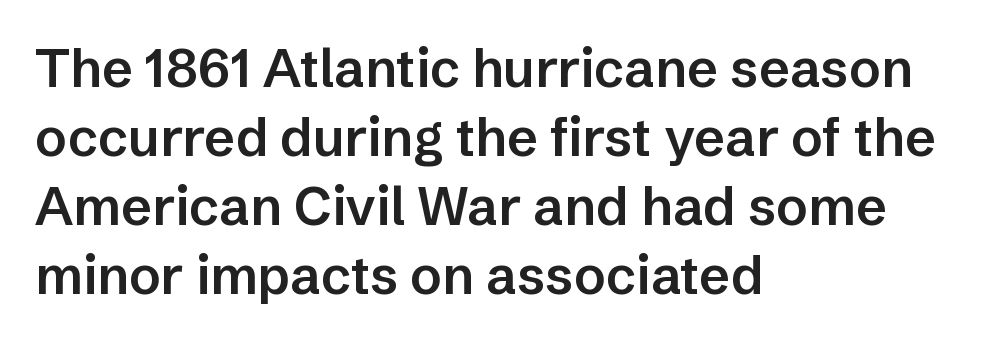
The axis of the letterforms is exactly vertical. The characters look somewhat weighty, a semibold short of true bold. Each letter keeps its own natural width here, so spacing adapts to shape. Stroke terminals: plain, sans-serif. The letterforms sit shoulder to shoulder at normal distance. These lines sit exactly where default settings would place them.
